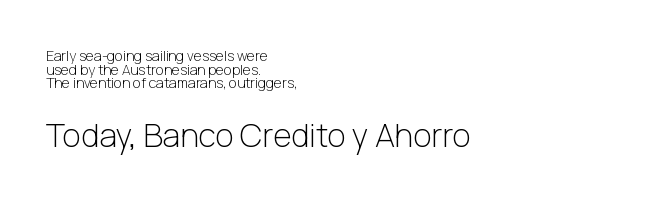
{"serif": "no", "italic": "no", "bold": "no", "weight": "light", "width": "normal", "stroke_contrast": "low", "x_height": "medium", "monospaced": "no", "underline": "no", "align": "left", "line_spacing": "tight", "line_spacing_ratio": 0.97, "letter_spacing": "normal", "letter_spacing_em": 0.0, "larger_block": "second", "size_ratio": 2.29, "glyph_px": 32}
